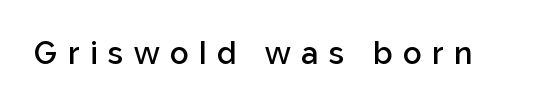
Q: Is the text bold? A: Semi-bold.
Q: Is the text italic (slanted)? A: No, it is upright.
Q: Is the typeface a serif or a sans-serif typeface? A: Sans-serif.
Q: Is the text underlined? A: No.
Q: Is the spacing between letters normal or unusually wide? A: Unusually wide.
Q: Width (condensed, normal, or wide)? A: Normal.
Q: Stroke contrast? A: Low.
Q: x-height? A: Medium.
Q: Monospaced? A: No.
